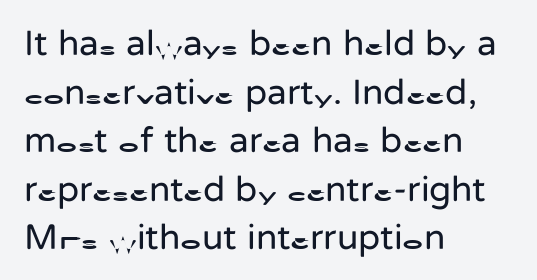
{"serif": "no", "italic": "no", "bold": "no", "weight": "regular", "width": "normal", "stroke_contrast": "low", "x_height": "medium", "monospaced": "no", "underline": "no", "align": "left", "line_spacing": "normal", "line_spacing_ratio": 1.35, "letter_spacing": "normal", "letter_spacing_em": 0.0, "glyph_px": 36}
